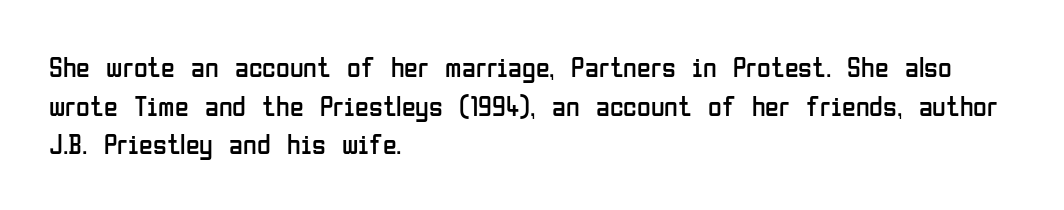
{"serif": "no", "italic": "no", "bold": "no", "weight": "regular", "width": "condensed", "stroke_contrast": "low", "x_height": "medium", "monospaced": "no", "underline": "no", "align": "left", "line_spacing": "normal", "line_spacing_ratio": 1.38, "letter_spacing": "normal", "letter_spacing_em": 0.0, "glyph_px": 28}
